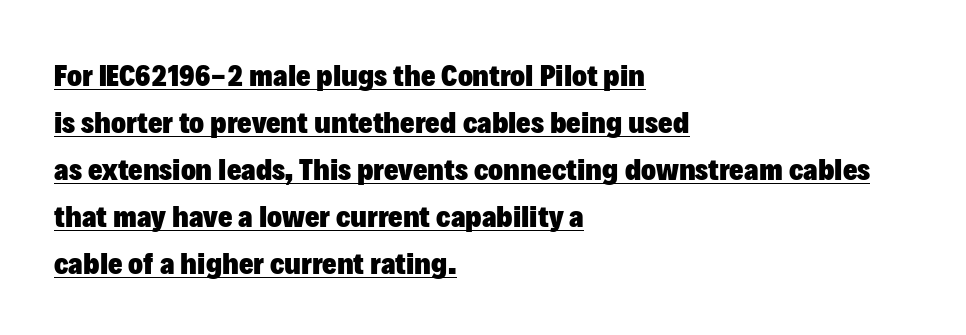
{"serif": "no", "italic": "no", "bold": "yes", "weight": "heavy", "width": "normal", "stroke_contrast": "low", "x_height": "medium", "monospaced": "no", "underline": "yes", "align": "left", "line_spacing": "normal", "line_spacing_ratio": 1.52, "letter_spacing": "normal", "letter_spacing_em": 0.0, "glyph_px": 31}
